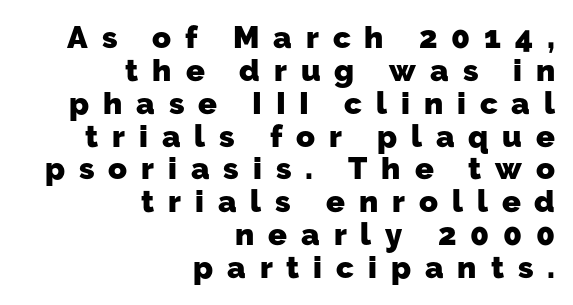
Q: Is the text bold? A: Yes.
Q: Is the typeface a serif or a sans-serif typeface? A: Sans-serif.
Q: Is the text underlined? A: No.
Q: How is the paragraph aligned? A: Right-aligned.
Q: Is the spacing between letters normal or unusually wide? A: Unusually wide.
Q: Is the spacing between lines tight, normal or loose? A: Tight.
Q: Width (condensed, normal, or wide)? A: Normal.
Q: Stroke contrast? A: Low.
Q: x-height? A: Medium.
Q: Monospaced? A: No.
